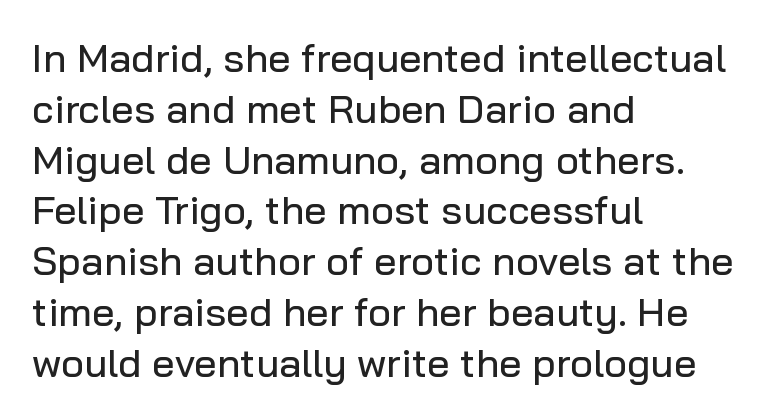
Q: Is the text italic (slanted)? A: No, it is upright.
Q: Is the typeface a serif or a sans-serif typeface? A: Sans-serif.
Q: Is the text underlined? A: No.
Q: How is the paragraph aligned? A: Left-aligned.
Q: Is the spacing between letters normal or unusually wide? A: Normal.
Q: Is the spacing between lines tight, normal or loose? A: Normal.
Q: Width (condensed, normal, or wide)? A: Normal.
Q: Stroke contrast? A: Low.
Q: x-height? A: Medium.
Q: Monospaced? A: No.
